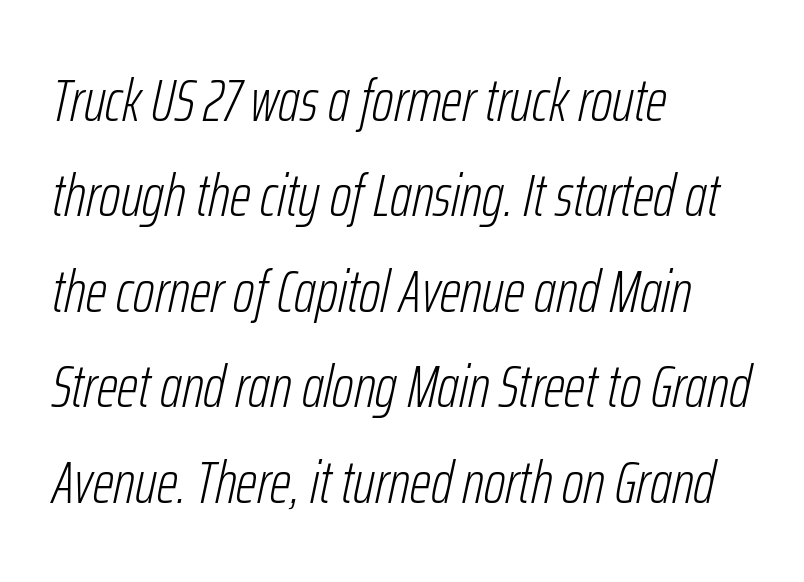
The space beneath each line is pristine and unruled. The letters are slanted; this is an italic face. The ragged edge is on the right, which tells us the setting is flush left. Vertical stems look standard width or narrower in stroke.
